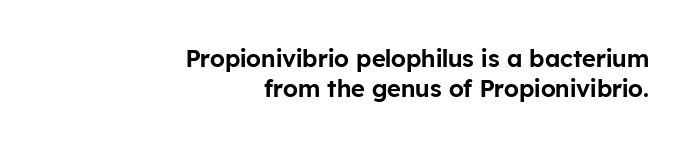
The ragged edge is on the left, which tells us the setting is flush right. The foot of each line stays bare and open. Characters follow at the spacing the type designer built in. When letters stand straight like this, we call the style roman or upright. The leading is moderate, giving the passage an even texture.
